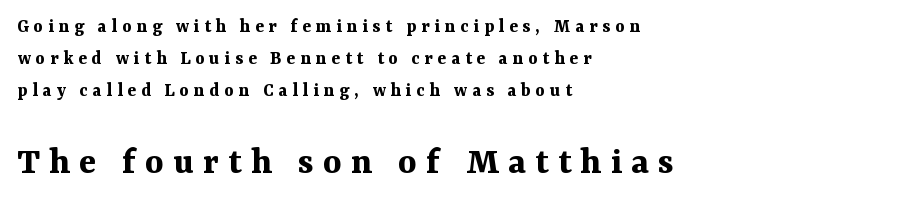
Q: Is the text bold? A: Yes.
Q: Is the text italic (slanted)? A: No, it is upright.
Q: Is the typeface a serif or a sans-serif typeface? A: Serif.
Q: Is the text underlined? A: No.
Q: How is the paragraph aligned? A: Left-aligned.
Q: Is the spacing between letters normal or unusually wide? A: Unusually wide.
Q: Is the spacing between lines tight, normal or loose? A: Normal.
Q: Which block of text is set in a larger size, the first (top) or the second (bottom)? A: The second (bottom) one.
Q: Width (condensed, normal, or wide)? A: Normal.
Q: Stroke contrast? A: Medium.
Q: x-height? A: Medium.
Q: Monospaced? A: No.
